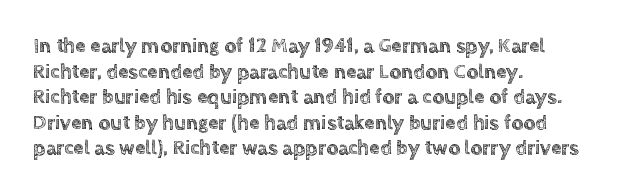
Line beginnings align vertically; line endings do not. Posture: vertical. A typesetter would call this zero additional tracking. The baseline area is clear.
